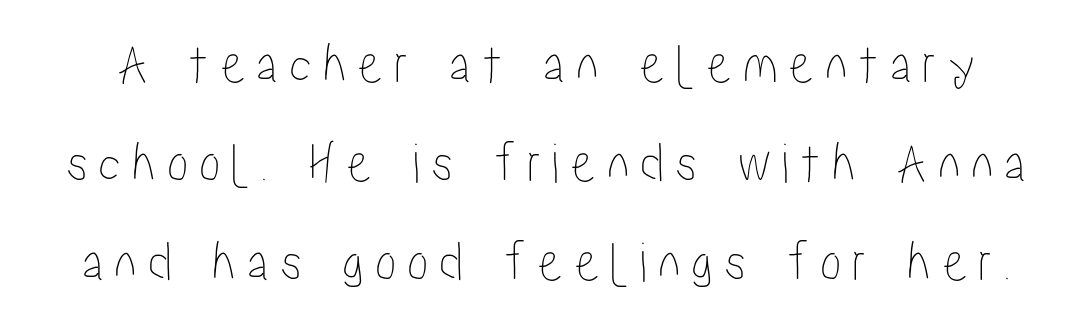
Q: Is the text italic (slanted)? A: No, it is upright.
Q: Is the text underlined? A: No.
Q: Width (condensed, normal, or wide)? A: Condensed.
Q: Stroke contrast? A: Low.
Q: x-height? A: Medium.
Q: Monospaced? A: No.
